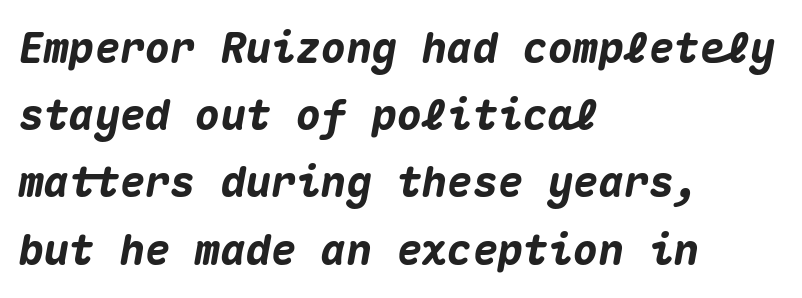
Alignment: flush left. Unmarked baselines from the first word to the last. A typesetter would call this zero additional tracking. The designer left line spacing at the default. Stroke thickness is high; the sample reads as a true bold. It's the slanting kind of type.
